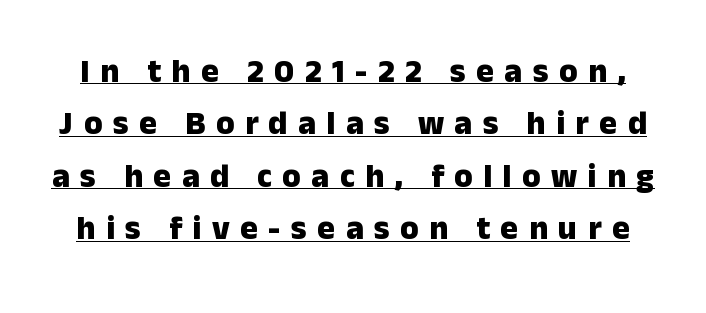
{"serif": "no", "italic": "no", "bold": "yes", "weight": "heavy", "width": "normal", "stroke_contrast": "low", "x_height": "medium", "monospaced": "no", "underline": "yes", "line_spacing": "normal", "line_spacing_ratio": 1.59, "letter_spacing": "wide", "letter_spacing_em": 0.32, "glyph_px": 33}
